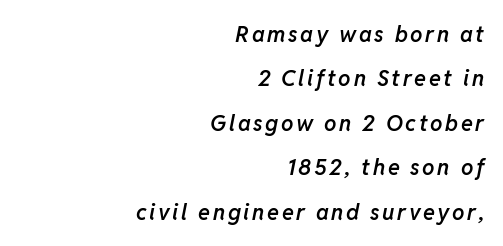
{"italic": "yes", "lean": "right", "slant_degrees": 11, "bold": "semi", "underline": "no", "align": "right", "line_spacing": "loose", "line_spacing_ratio": 2.02, "glyph_px": 22}
